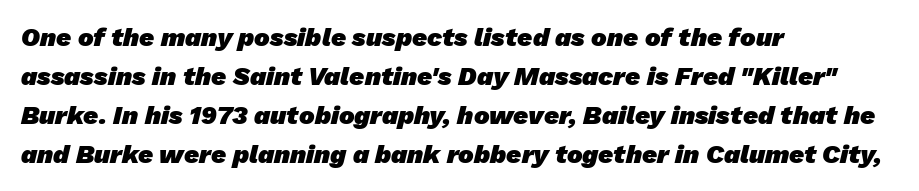
The image shows 26 px bold type; set left-aligned, normal line spacing (1.5x), normal letter spacing, not underlined.
